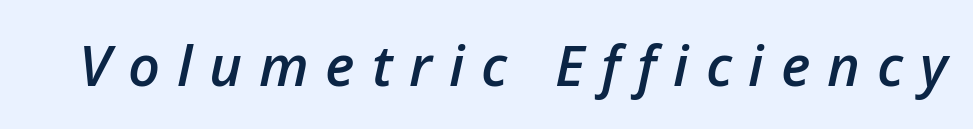
The image shows 56 px semibold type, italic (leaning right); set unusually wide letter spacing (+0.3 em), not underlined; low stroke contrast and a medium x-height.
